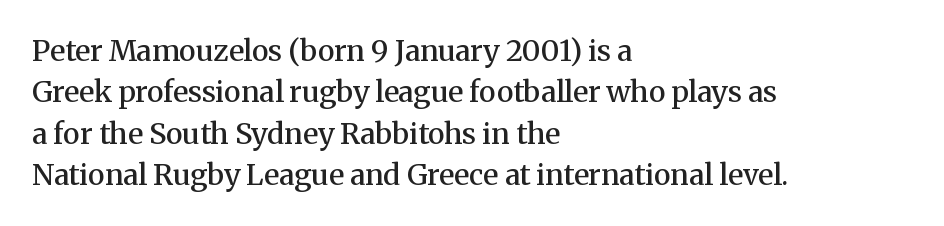
Q: Is the text bold? A: Semi-bold.
Q: Is the text italic (slanted)? A: No, it is upright.
Q: Is the typeface a serif or a sans-serif typeface? A: Serif.
Q: Is the text underlined? A: No.
Q: How is the paragraph aligned? A: Left-aligned.
Q: Is the spacing between letters normal or unusually wide? A: Normal.
Q: Is the spacing between lines tight, normal or loose? A: Normal.
Q: Width (condensed, normal, or wide)? A: Normal.
Q: Stroke contrast? A: Medium.
Q: x-height? A: Medium.
Q: Monospaced? A: No.
